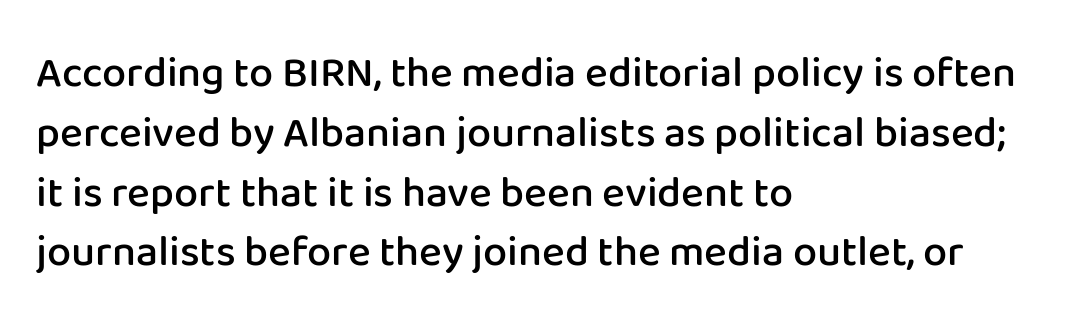
The image shows 43 px semibold sans-serif type, upright; set left-aligned, normal line spacing (1.39x), normal letter spacing, not underlined; low stroke contrast and a medium x-height.
